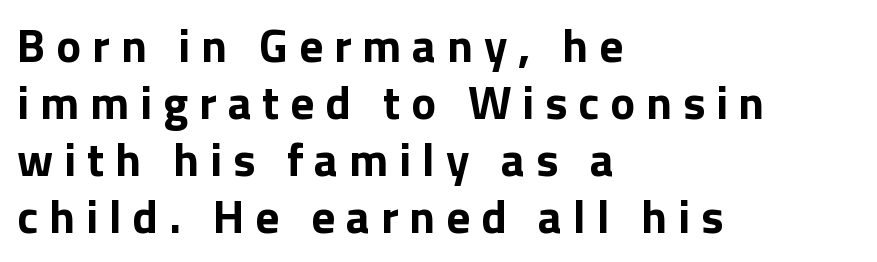
{"serif": "no", "italic": "no", "bold": "yes", "weight": "bold", "width": "normal", "stroke_contrast": "low", "x_height": "medium", "monospaced": "no", "underline": "no", "align": "left", "line_spacing_ratio": 1.21, "letter_spacing": "wide", "letter_spacing_em": 0.23, "glyph_px": 47}
